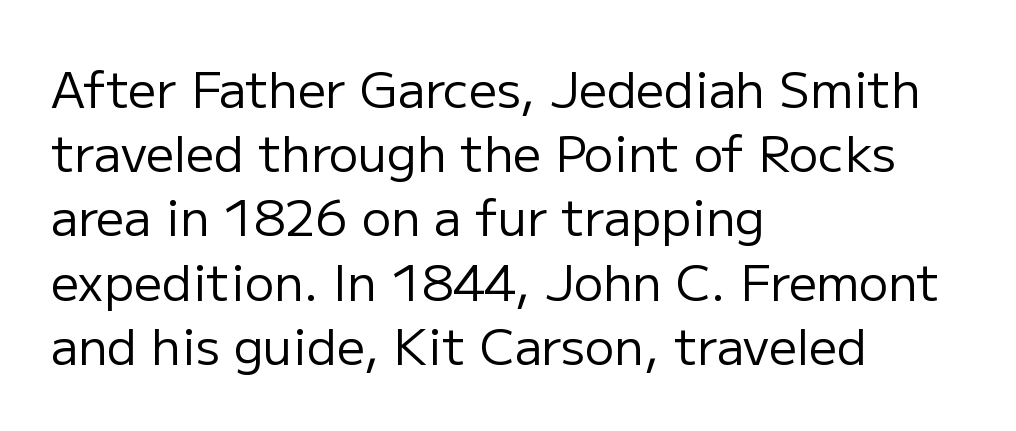
{"serif": "no", "italic": "no", "bold": "no", "weight": "regular", "width": "normal", "stroke_contrast": "low", "x_height": "medium", "monospaced": "no", "underline": "no", "align": "left", "line_spacing": "normal", "line_spacing_ratio": 1.31, "letter_spacing": "normal", "letter_spacing_em": 0.0, "glyph_px": 49}
